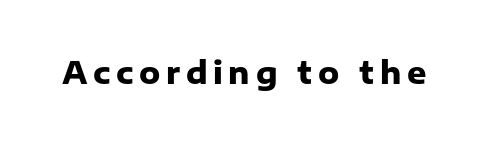
The image shows 30 px heavy sans-serif type, upright; set not underlined; low stroke contrast and a medium x-height.
